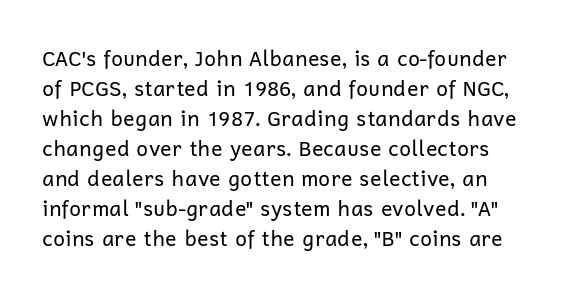
The image shows 21 px text type, upright; set normal line spacing (1.43x), normal letter spacing, not underlined.
